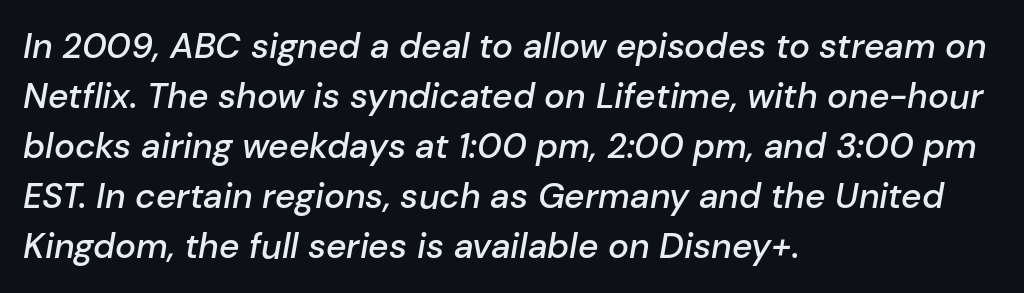
Nothing unusual about the tracking: characters are spaced as the font intends. The characters look somewhat weighty, a semibold short of true bold. Rule under the text: the space is simply empty. The rendering uses a moderate line-height, typical for paragraphs. This sample is left-justified, so line endings fall wherever the words run out. These lines are rendered in a variable-pitch font.
